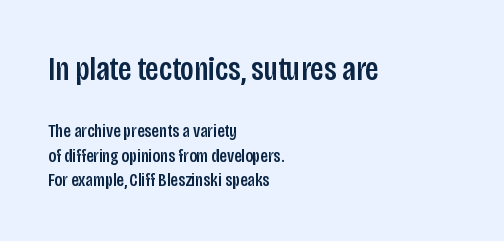
Every character sits straight up, as roman type does. Each letter keeps its own natural width here, so spacing adapts to shape. Just letters on the line, the space beneath them empty. Baseline-to-baseline distance is the conventional proportion of letter height. Size contrast runs from large at the top to small at the bottom.
